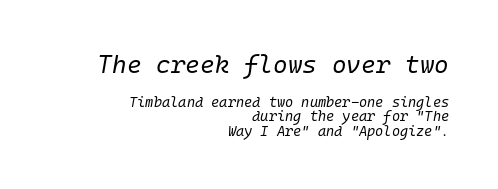
Q: Is the text bold? A: No.
Q: Is the text italic (slanted)? A: Yes, it leans right by about 10 degrees.
Q: Is the text underlined? A: No.
Q: How is the paragraph aligned? A: Right-aligned.
Q: Is the spacing between letters normal or unusually wide? A: Normal.
Q: Is the spacing between lines tight, normal or loose? A: Tight.
Q: Which block of text is set in a larger size, the first (top) or the second (bottom)? A: The first (top) one.
